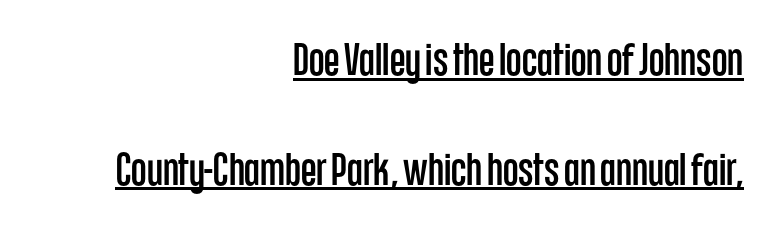
Which margin do the lines hug? The right one — the left edge is uneven. Emphasis is given by a line drawn under the lettering. Vertical strokes here are truly vertical. The line texture is even and compact thanks to regular tracking. Each new line begins a long way beneath the previous one.
